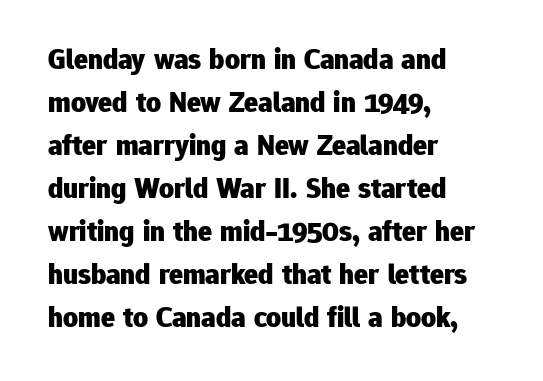
The image shows 29 px heavy sans-serif type, upright; set left-aligned, normal line spacing (1.48x), normal letter spacing, not underlined; low stroke contrast and a medium x-height.
